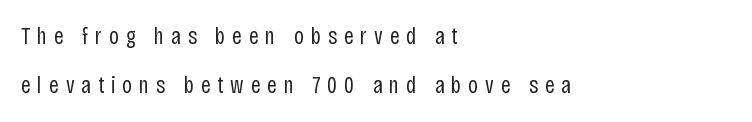
Horizontally, the lines are justified to the leading edge only. Leading is clearly above the norm, producing a sparse column. Words float on clear page, feet unadorned. Each word looks stretched out because of the extra space between its letters.
